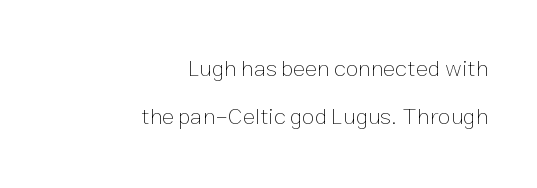
Characters follow at the spacing the type designer built in. The text block is weighted toward the right margin, trailing off unevenly leftward. Has an underline been added? It has not. Stems here are at most as thick as an everyday book face. Unlike italic type, these characters show no tilt at all. Whoever set this chose breathing room over compactness in the vertical rhythm.
